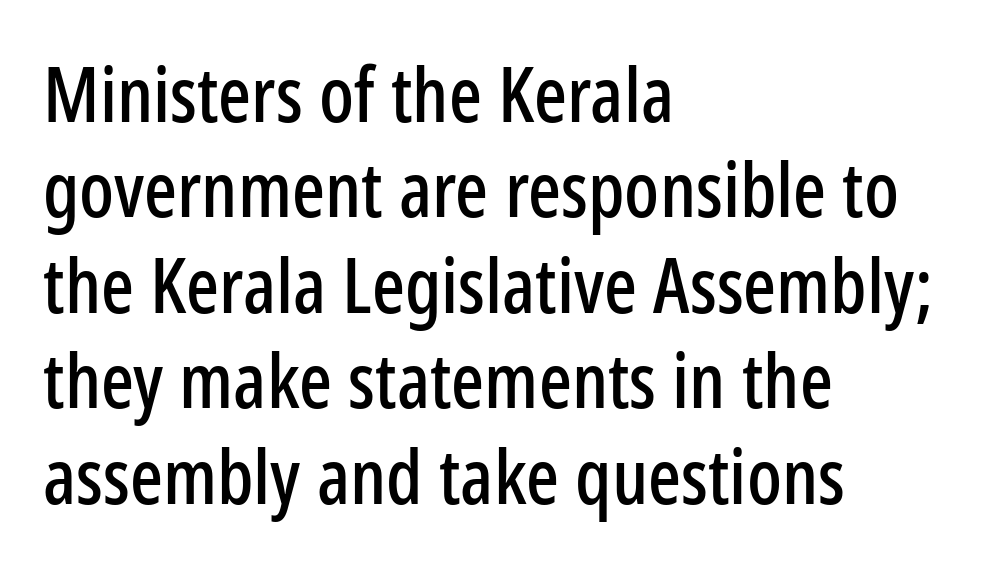
Q: Is the text italic (slanted)? A: No, it is upright.
Q: Is the typeface a serif or a sans-serif typeface? A: Sans-serif.
Q: Is the text underlined? A: No.
Q: How is the paragraph aligned? A: Left-aligned.
Q: Is the spacing between letters normal or unusually wide? A: Normal.
Q: Width (condensed, normal, or wide)? A: Condensed.
Q: Stroke contrast? A: Low.
Q: x-height? A: Medium.
Q: Monospaced? A: No.
